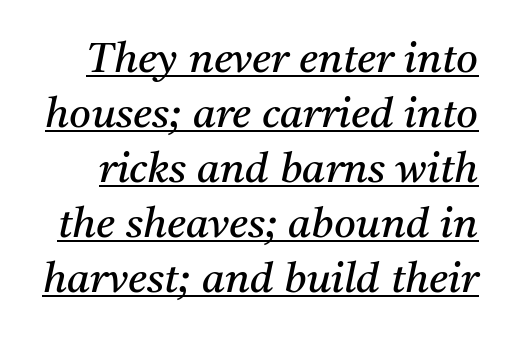
{"serif": "yes", "italic": "yes", "lean": "right", "slant_degrees": 11, "bold": "no", "weight": "regular", "width": "normal", "stroke_contrast": "medium", "x_height": "medium", "monospaced": "no", "underline": "yes", "line_spacing": "normal", "line_spacing_ratio": 1.31, "letter_spacing": "normal", "letter_spacing_em": 0.0, "glyph_px": 42}
